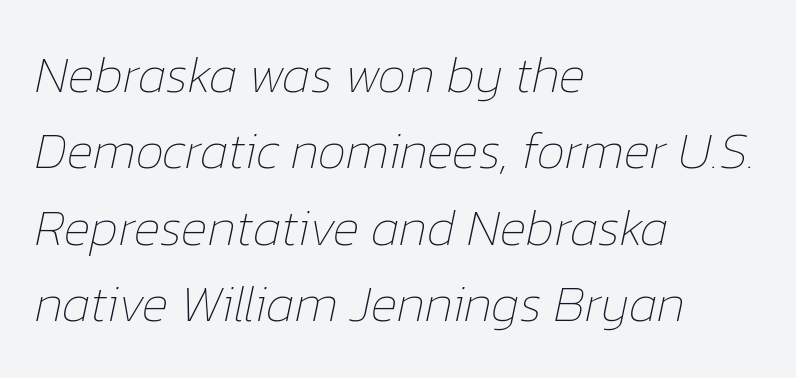
Q: Is the text bold? A: No.
Q: Is the text italic (slanted)? A: Yes, it leans right by about 12 degrees.
Q: Is the text underlined? A: No.
Q: How is the paragraph aligned? A: Left-aligned.
Q: Is the spacing between letters normal or unusually wide? A: Normal.
Q: Is the spacing between lines tight, normal or loose? A: Normal.
Q: Width (condensed, normal, or wide)? A: Normal.
Q: Stroke contrast? A: Low.
Q: x-height? A: Medium.
Q: Monospaced? A: No.
